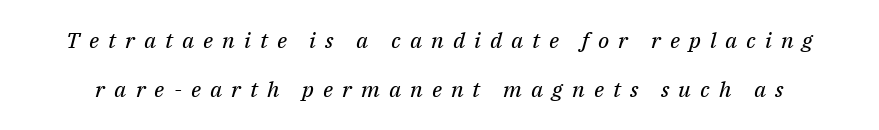
{"italic": "yes", "lean": "right", "slant_degrees": 14, "bold": "no", "underline": "no", "line_spacing": "loose", "line_spacing_ratio": 2.23, "letter_spacing": "wide", "letter_spacing_em": 0.41, "glyph_px": 22}
